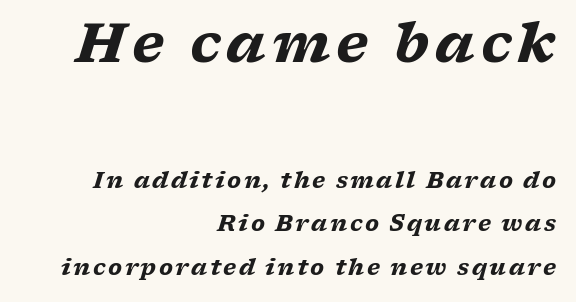
The image shows 54 px heavy, wide serif type, italic (leaning right); set right-aligned, loose line spacing (1.99x), not underlined; the first (top) block is 2.45x larger; low stroke contrast and a medium x-height.
